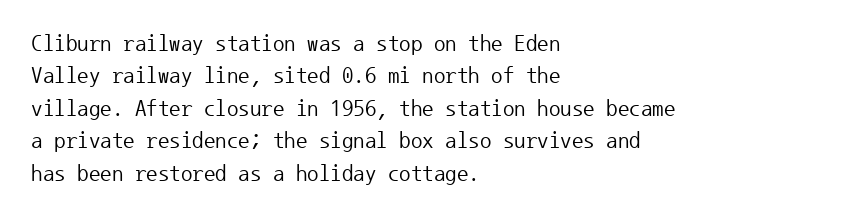
The tracking reads as untouched default to a designer's eye. Layout note: lines flush left. Students, observe: this is what conventionally led text looks like. Underline: absent.
